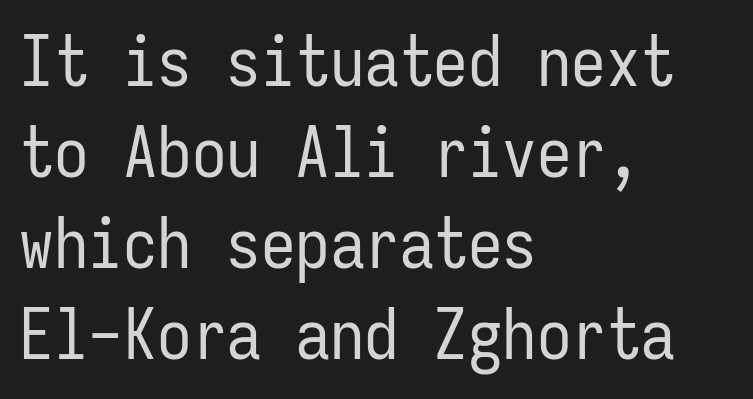
{"serif": "no", "italic": "no", "bold": "no", "weight": "regular", "width": "condensed", "stroke_contrast": "low", "x_height": "medium", "monospaced": "yes", "underline": "no", "align": "left", "line_spacing": "normal", "line_spacing_ratio": 1.32, "letter_spacing": "normal", "letter_spacing_em": 0.0, "glyph_px": 69}
